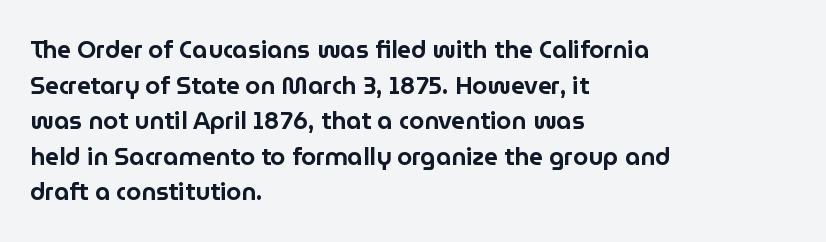
The lettering holds an erect, upright posture throughout. Inter-character spacing is left at the font's built-in metrics. The glyphs are unaccompanied by any horizontal stroke below them. Horizontal alignment here is leftward, the default for most running prose. Is there much room between lines? A standard amount, neither cramped nor airy.
